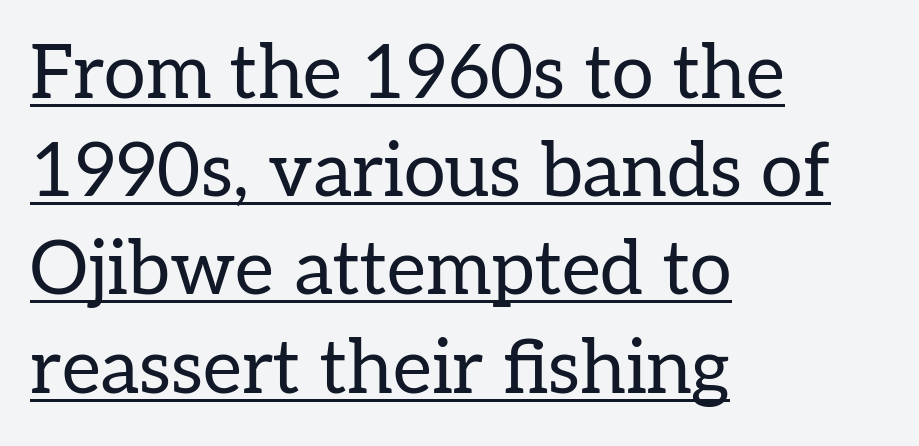
Q: Is the text bold? A: No.
Q: Is the text italic (slanted)? A: No, it is upright.
Q: Is the typeface a serif or a sans-serif typeface? A: Serif.
Q: Is the text underlined? A: Yes.
Q: How is the paragraph aligned? A: Left-aligned.
Q: Is the spacing between letters normal or unusually wide? A: Normal.
Q: Is the spacing between lines tight, normal or loose? A: Normal.
Q: Width (condensed, normal, or wide)? A: Normal.
Q: Stroke contrast? A: Low.
Q: x-height? A: Medium.
Q: Monospaced? A: No.
